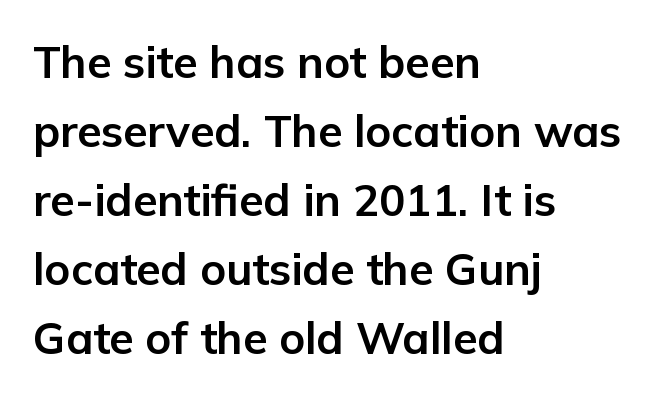
Is there much room between lines? A standard amount, neither cramped nor airy. Grotesque or geometric, the face here clearly has no serifs. The letters advance in unequal steps, a hallmark of proportional type. The paragraph has a hard left edge and a soft right edge. The passage shown is not underscored anywhere.
